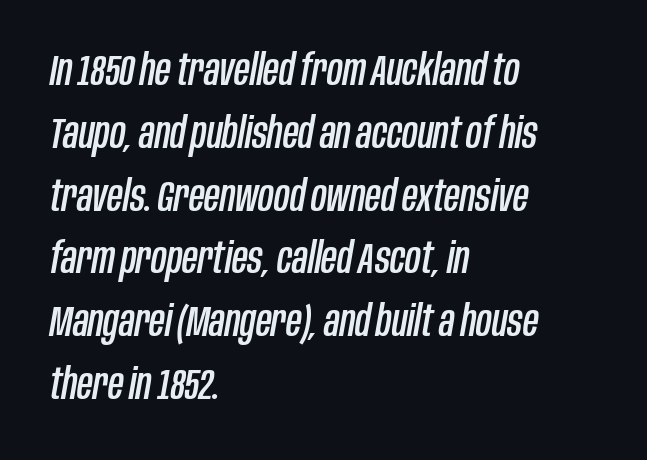
Horizontally, the lines are justified to the leading edge only. Unmarked baselines from the first word to the last. Character widths vary here, with narrow letters taking less room than wide ones. The lines sit at an ordinary, default distance from one another.
